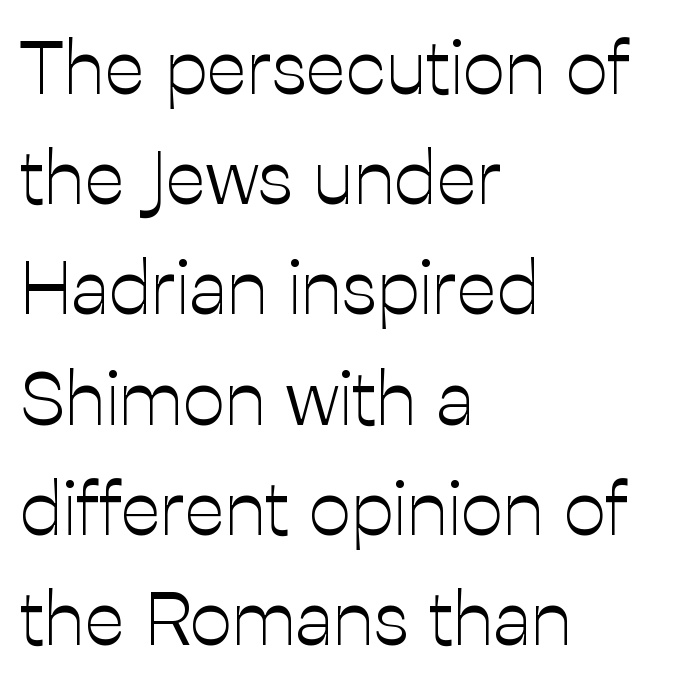
Q: Is the text bold? A: No.
Q: Is the text italic (slanted)? A: No, it is upright.
Q: Is the typeface a serif or a sans-serif typeface? A: Sans-serif.
Q: Is the text underlined? A: No.
Q: How is the paragraph aligned? A: Left-aligned.
Q: Is the spacing between letters normal or unusually wide? A: Normal.
Q: Is the spacing between lines tight, normal or loose? A: Normal.
Q: Width (condensed, normal, or wide)? A: Normal.
Q: Stroke contrast? A: Low.
Q: x-height? A: Medium.
Q: Monospaced? A: No.
